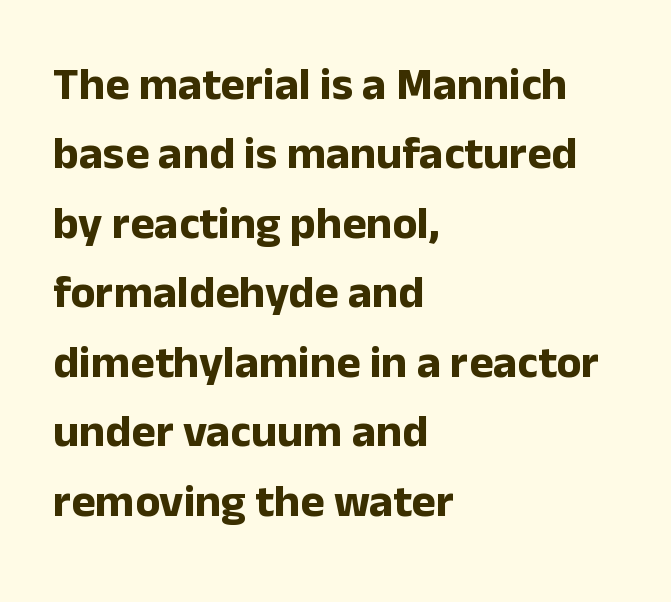
{"serif": "no", "italic": "no", "bold": "yes", "weight": "bold", "width": "normal", "stroke_contrast": "low", "x_height": "medium", "monospaced": "no", "underline": "no", "align": "left", "line_spacing": "normal", "line_spacing_ratio": 1.51, "letter_spacing": "normal", "letter_spacing_em": 0.0, "glyph_px": 46}
